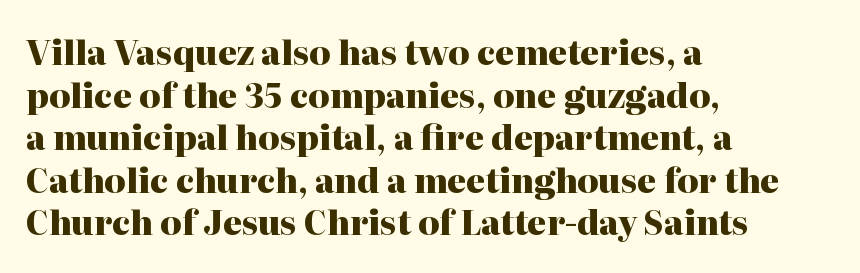
{"serif": "yes", "italic": "no", "bold": "yes", "weight": "heavy", "width": "normal", "stroke_contrast": "high", "x_height": "medium", "monospaced": "no", "underline": "no", "align": "left", "line_spacing": "normal", "line_spacing_ratio": 1.29, "letter_spacing": "normal", "letter_spacing_em": 0.0, "glyph_px": 33}
